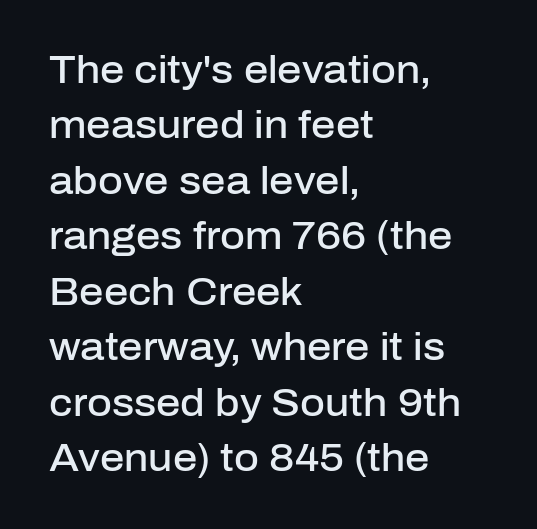
Q: Is the text bold? A: Semi-bold.
Q: Is the text italic (slanted)? A: No, it is upright.
Q: Is the typeface a serif or a sans-serif typeface? A: Sans-serif.
Q: Is the text underlined? A: No.
Q: How is the paragraph aligned? A: Left-aligned.
Q: Is the spacing between letters normal or unusually wide? A: Normal.
Q: Is the spacing between lines tight, normal or loose? A: Normal.
Q: Width (condensed, normal, or wide)? A: Normal.
Q: Stroke contrast? A: Low.
Q: x-height? A: Medium.
Q: Monospaced? A: No.
